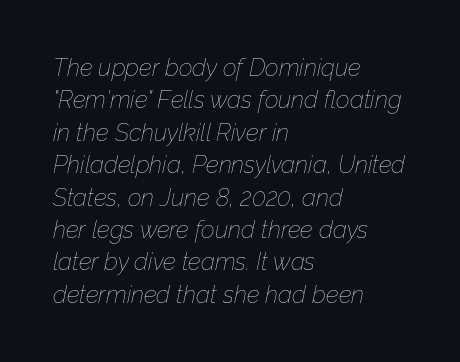
The image shows 24 px text type, italic (leaning right); set left-aligned, normal line spacing (1.35x), normal letter spacing, not underlined.
